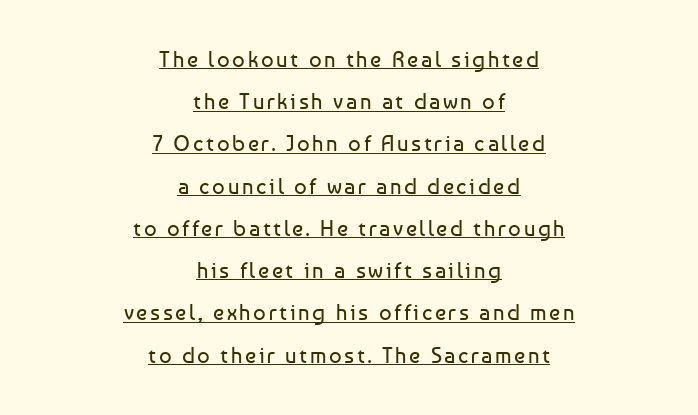
Do the letters lean? They stand straight. Where is the straight margin? There isn't one; the lines are centered. What's the leading like? Stretched, with rows far apart. You can see a thin bar hugging the bottom of the glyphs. Is the stroke heavy? The answer is a plain regular-or-lighter.
